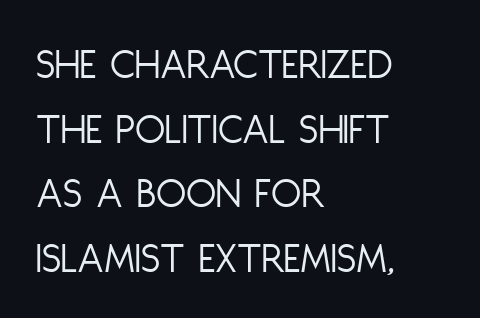
Do the characters align in a grid? No, the font is proportional. Glance below the letters and you will spot only blank space. Observe the absence of serifs on each vertical stroke in this sample. This rendering leaves character spacing at its baseline value. The axis of the letterforms is exactly vertical.
